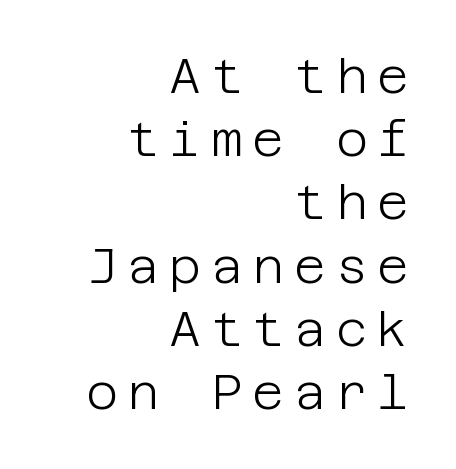
Q: Is the text bold? A: No.
Q: Is the text italic (slanted)? A: No, it is upright.
Q: Is the typeface a serif or a sans-serif typeface? A: Sans-serif.
Q: Is the text underlined? A: No.
Q: How is the paragraph aligned? A: Right-aligned.
Q: Is the spacing between letters normal or unusually wide? A: Unusually wide.
Q: Is the spacing between lines tight, normal or loose? A: Normal.
Q: Width (condensed, normal, or wide)? A: Normal.
Q: Stroke contrast? A: Low.
Q: x-height? A: Large.
